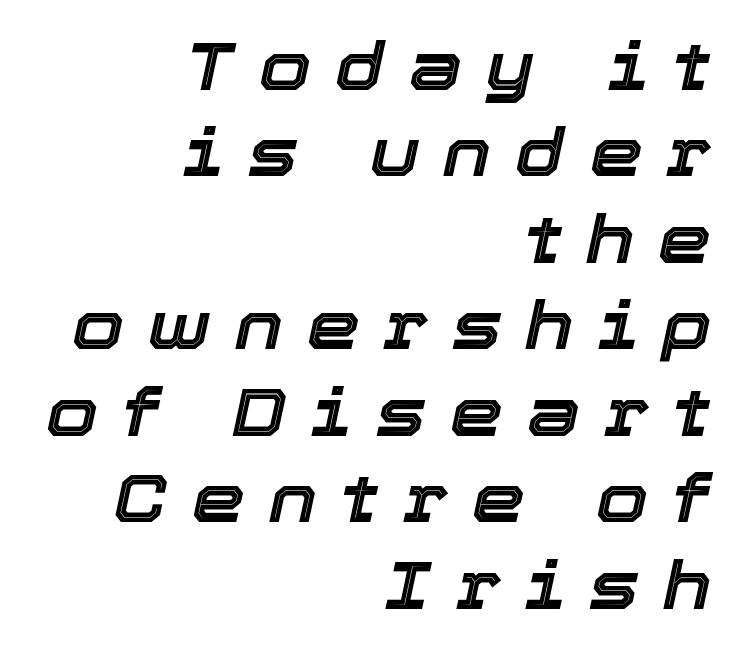
Q: Is the text italic (slanted)? A: Yes, it leans right by about 12 degrees.
Q: Is the text underlined? A: No.
Q: How is the paragraph aligned? A: Right-aligned.
Q: Is the spacing between letters normal or unusually wide? A: Unusually wide.
Q: Is the spacing between lines tight, normal or loose? A: Normal.
Q: Width (condensed, normal, or wide)? A: Normal.
Q: x-height? A: Medium.
Q: Monospaced? A: No.
